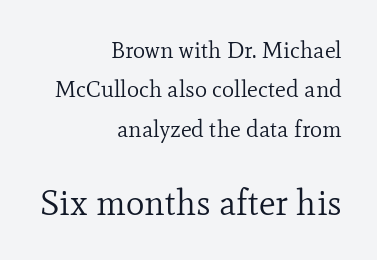
Quick note: not italic, upright. The text was rendered using a seriffed face with decorative stroke endings. The more generous point size was reserved for the lower chunk. The passage shown has conventional tracking throughout. Do the characters align in a grid? No, the font is proportional.
